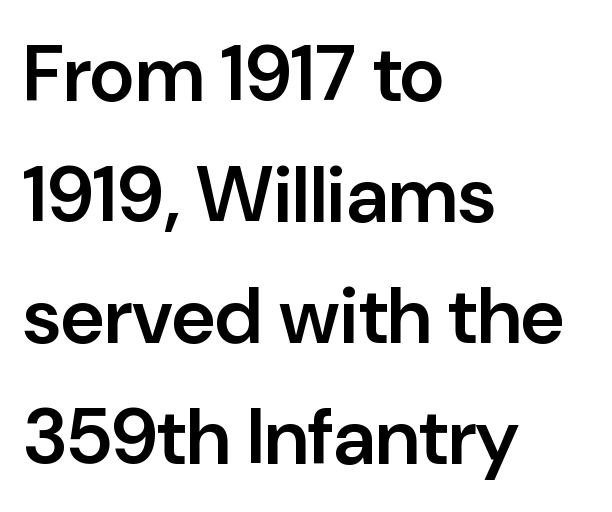
The image shows 78 px semibold sans-serif type, upright; set left-aligned, normal line spacing (1.55x), normal letter spacing, not underlined; low stroke contrast and a medium x-height.
